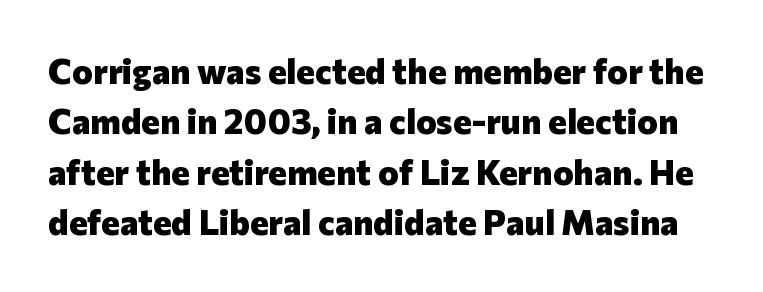
{"serif": "no", "italic": "no", "bold": "yes", "weight": "heavy", "width": "normal", "stroke_contrast": "low", "x_height": "medium", "monospaced": "no", "underline": "no", "line_spacing": "normal", "line_spacing_ratio": 1.44, "letter_spacing": "normal", "letter_spacing_em": 0.0, "glyph_px": 35}
